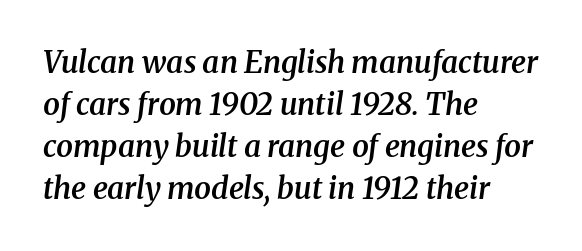
Layout note: lines flush left. The gaps between neighbouring characters are ordinary and unremarkable. Check under the words: just untouched page. The glyphs in this specimen are seriffed. The lettering tilts uniformly, giving the passage an italic look.
